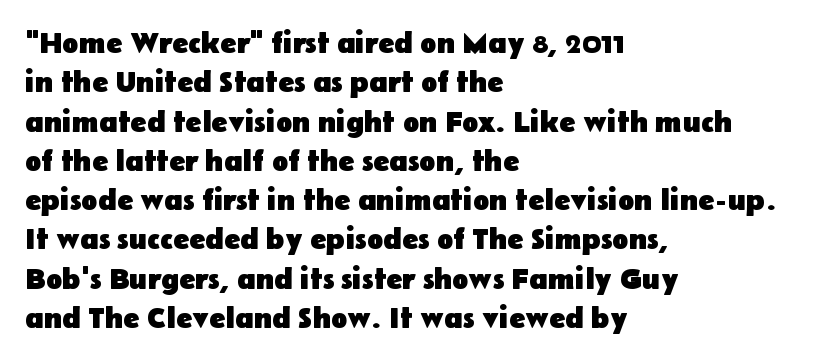
{"serif": "no", "italic": "no", "bold": "yes", "weight": "heavy", "width": "normal", "stroke_contrast": "low", "x_height": "medium", "monospaced": "no", "underline": "no", "align": "left", "line_spacing": "normal", "line_spacing_ratio": 1.31, "letter_spacing": "normal", "letter_spacing_em": 0.0, "glyph_px": 30}
